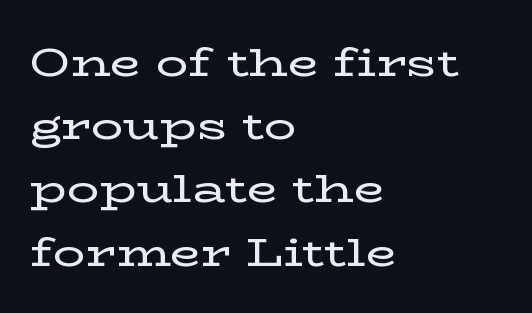
Q: Is the text italic (slanted)? A: No, it is upright.
Q: Is the typeface a serif or a sans-serif typeface? A: Serif.
Q: Is the text underlined? A: No.
Q: How is the paragraph aligned? A: Left-aligned.
Q: Is the spacing between letters normal or unusually wide? A: Normal.
Q: Is the spacing between lines tight, normal or loose? A: Normal.
Q: Width (condensed, normal, or wide)? A: Wide.
Q: Stroke contrast? A: Low.
Q: x-height? A: Medium.
Q: Monospaced? A: No.
